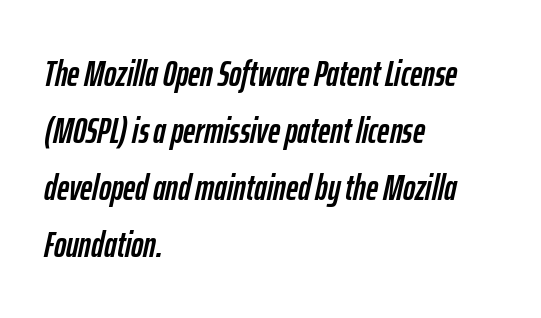
Q: Is the text italic (slanted)? A: Yes, it leans right by about 12 degrees.
Q: Is the text underlined? A: No.
Q: How is the paragraph aligned? A: Left-aligned.
Q: Is the spacing between letters normal or unusually wide? A: Normal.
Q: Is the spacing between lines tight, normal or loose? A: Normal.
Q: Width (condensed, normal, or wide)? A: Condensed.
Q: Stroke contrast? A: Low.
Q: x-height? A: Medium.
Q: Monospaced? A: No.
